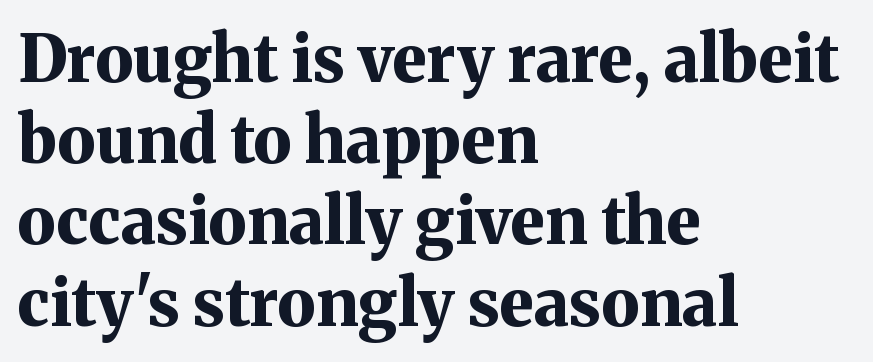
{"serif": "yes", "italic": "no", "bold": "yes", "weight": "bold", "width": "normal", "stroke_contrast": "medium", "x_height": "medium", "monospaced": "no", "underline": "no", "align": "left", "line_spacing": "normal", "line_spacing_ratio": 1.25, "letter_spacing": "normal", "letter_spacing_em": 0.0, "glyph_px": 65}
